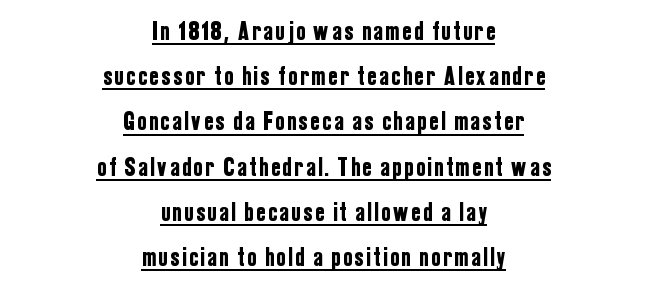
Q: Is the text italic (slanted)? A: No, it is upright.
Q: Is the text underlined? A: Yes.
Q: How is the paragraph aligned? A: Centered.
